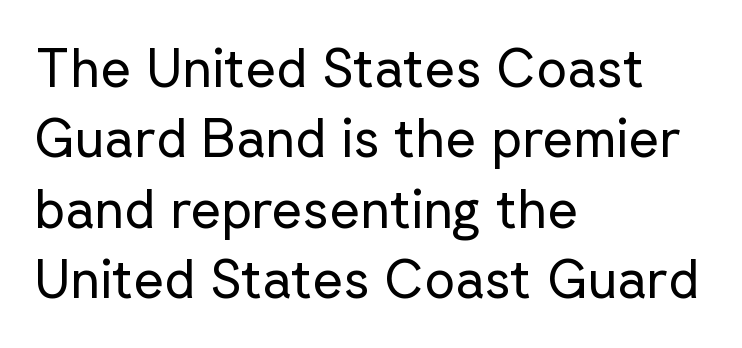
{"serif": "no", "italic": "no", "bold": "no", "weight": "regular", "width": "normal", "stroke_contrast": "low", "x_height": "medium", "monospaced": "no", "underline": "no", "align": "left", "line_spacing": "normal", "line_spacing_ratio": 1.33, "letter_spacing": "normal", "letter_spacing_em": 0.0, "glyph_px": 53}
